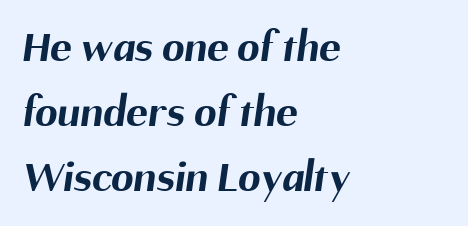
{"serif": "no", "bold": "yes", "weight": "bold", "width": "normal", "stroke_contrast": "medium", "x_height": "medium", "monospaced": "no", "underline": "no", "align": "left", "line_spacing": "normal", "line_spacing_ratio": 1.45, "letter_spacing": "normal", "letter_spacing_em": 0.0, "glyph_px": 45}
